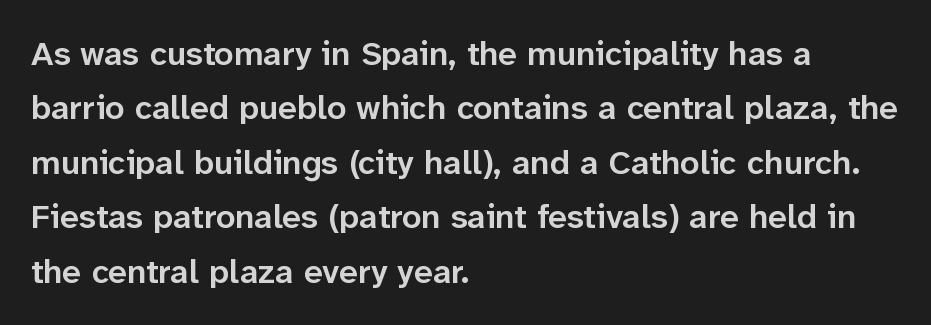
Do the letters lean? They stand straight. The space beneath each line is pristine and unruled. Vertically, the passage feels balanced, rows spaced as you'd expect. These lines are rendered in a variable-pitch font. The typeface chosen for these lines omits serifs.
